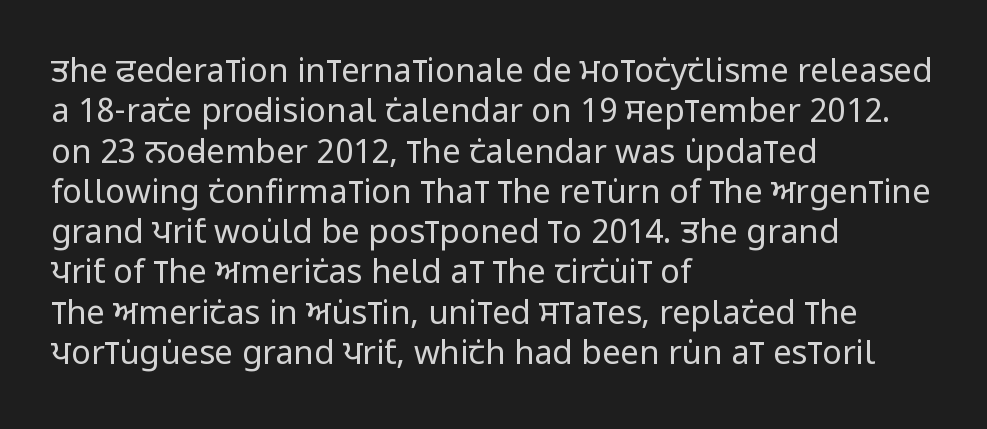
Underlining? Definitely not there. These lines are set flush left with a ragged right edge. Proportional: the letters do not fall into vertical columns. Classification — sans serif. The passage shown is not bold in any degree.
